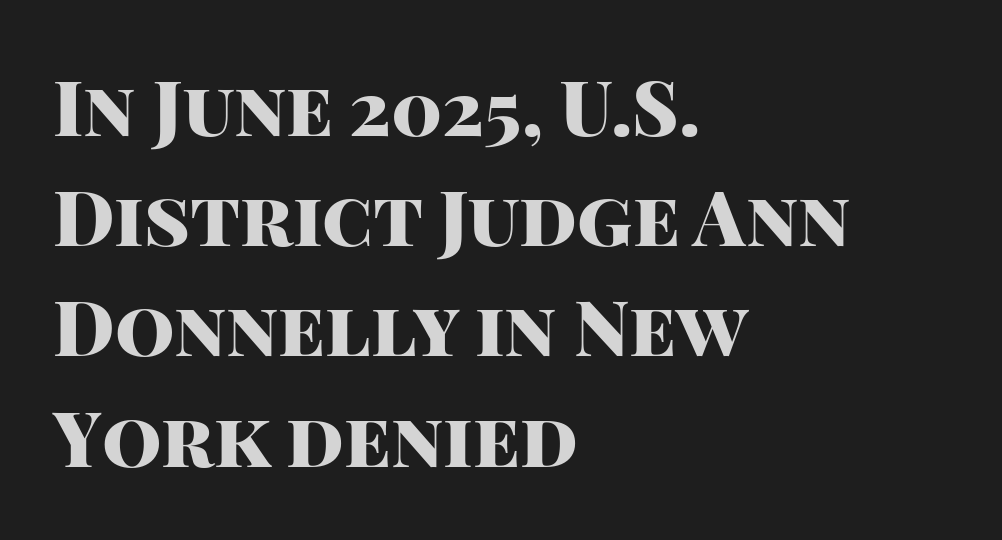
{"serif": "no", "italic": "no", "bold": "yes", "weight": "heavy", "width": "normal", "stroke_contrast": "high", "x_height": "large", "monospaced": "no", "underline": "no", "align": "left", "line_spacing": "normal", "line_spacing_ratio": 1.45, "letter_spacing": "normal", "letter_spacing_em": 0.0, "glyph_px": 76}
